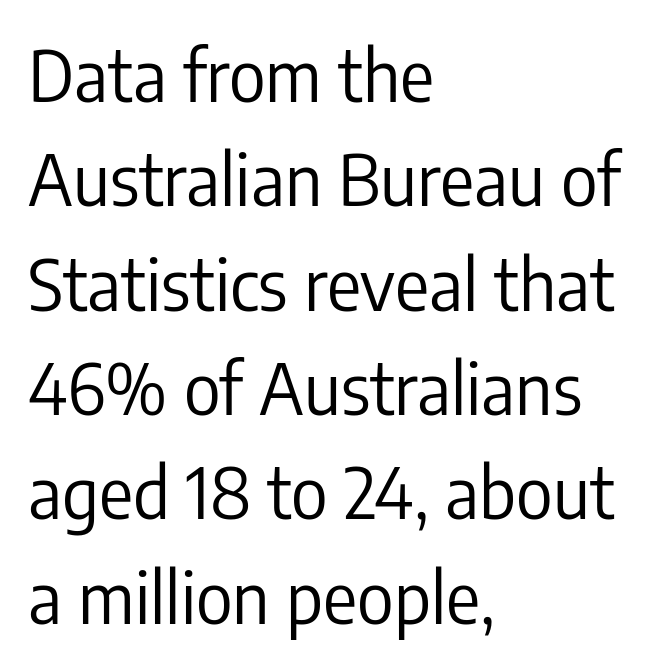
Q: Is the text bold? A: No.
Q: Is the text italic (slanted)? A: No, it is upright.
Q: Is the typeface a serif or a sans-serif typeface? A: Sans-serif.
Q: Is the text underlined? A: No.
Q: How is the paragraph aligned? A: Left-aligned.
Q: Is the spacing between letters normal or unusually wide? A: Normal.
Q: Is the spacing between lines tight, normal or loose? A: Normal.
Q: Width (condensed, normal, or wide)? A: Condensed.
Q: Stroke contrast? A: Low.
Q: x-height? A: Medium.
Q: Monospaced? A: No.
